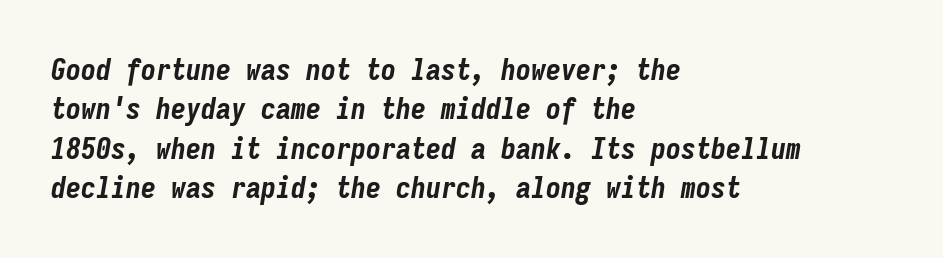
Q: Is the text bold? A: Yes.
Q: Is the text italic (slanted)? A: Yes, it leans right by about 9 degrees.
Q: Is the text underlined? A: No.
Q: How is the paragraph aligned? A: Left-aligned.
Q: Is the spacing between letters normal or unusually wide? A: Normal.
Q: Is the spacing between lines tight, normal or loose? A: Normal.
Q: Width (condensed, normal, or wide)? A: Condensed.
Q: Stroke contrast? A: Low.
Q: x-height? A: Medium.
Q: Monospaced? A: Yes.
